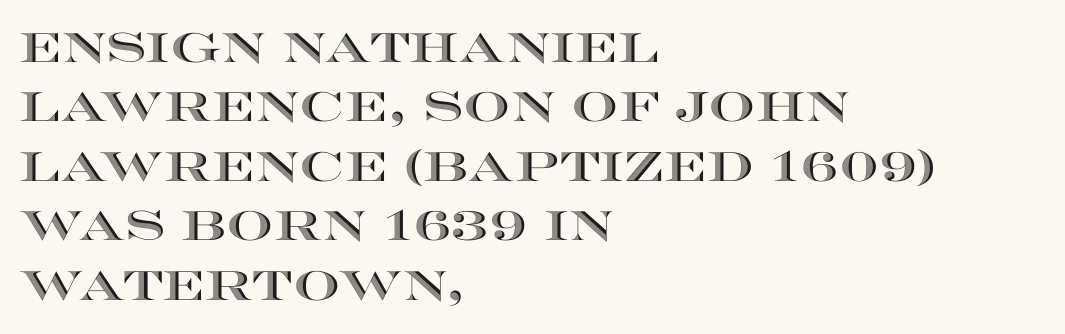
Q: Is the text italic (slanted)? A: No, it is upright.
Q: Is the text underlined? A: No.
Q: How is the paragraph aligned? A: Left-aligned.
Q: Is the spacing between letters normal or unusually wide? A: Normal.
Q: Is the spacing between lines tight, normal or loose? A: Normal.
Q: Width (condensed, normal, or wide)? A: Wide.
Q: x-height? A: Large.
Q: Monospaced? A: No.
